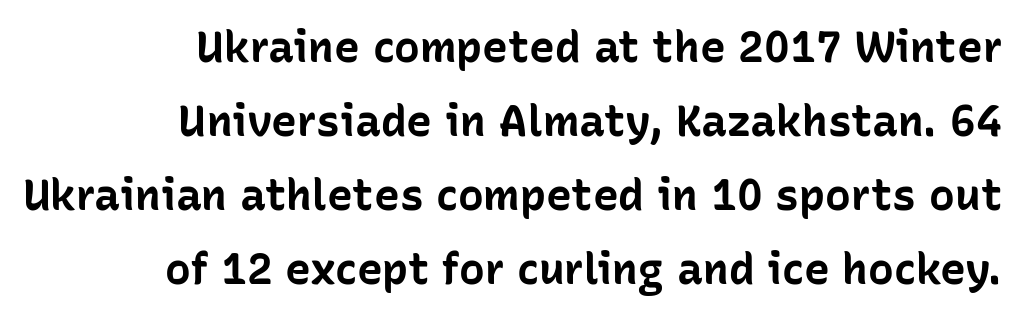
The image shows 43 px bold sans-serif type, upright; set right-aligned, line spacing 1.72x, normal letter spacing, not underlined; low stroke contrast and a medium x-height.
